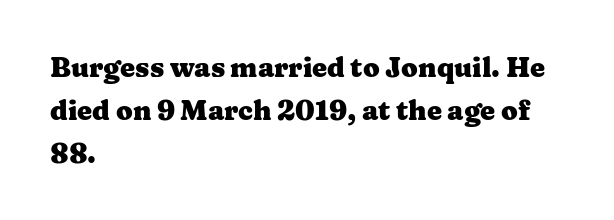
The image shows 27 px bold type, upright; set left-aligned, normal line spacing (1.59x), normal letter spacing, not underlined.
